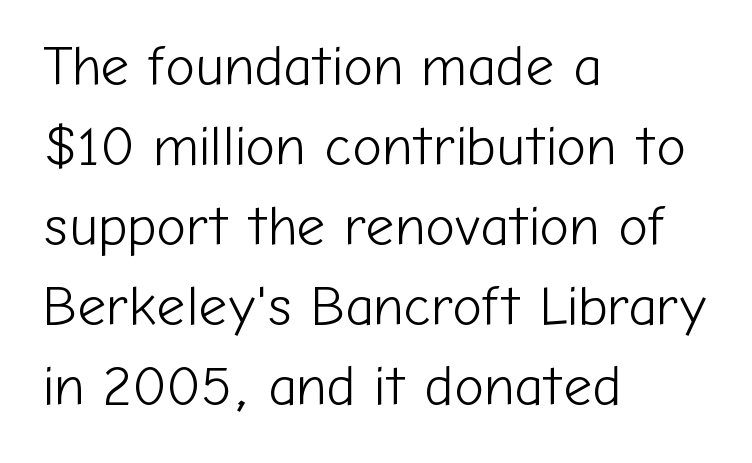
The image shows 56 px light sans-serif type, upright; set left-aligned, normal line spacing (1.43x), normal letter spacing, not underlined; low stroke contrast and a medium x-height.
